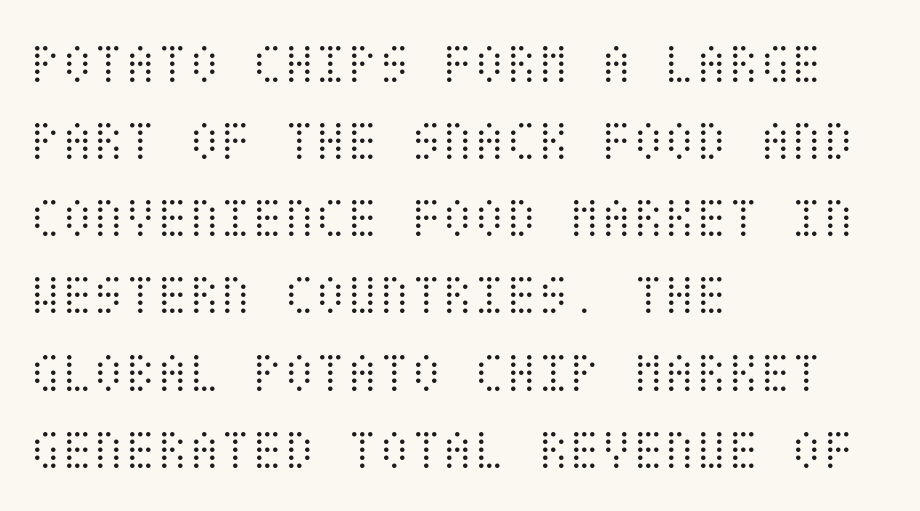
Q: Is the text bold? A: No.
Q: Is the text italic (slanted)? A: No, it is upright.
Q: Is the text underlined? A: No.
Q: How is the paragraph aligned? A: Left-aligned.
Q: Is the spacing between letters normal or unusually wide? A: Normal.
Q: Is the spacing between lines tight, normal or loose? A: Normal.
Q: Width (condensed, normal, or wide)? A: Condensed.
Q: Stroke contrast? A: Medium.
Q: x-height? A: Large.
